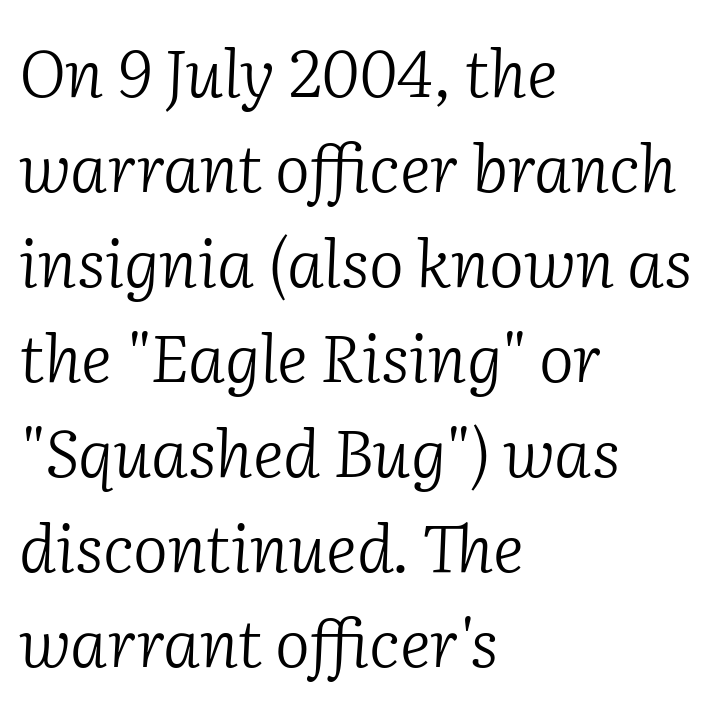
The image shows 66 px light serif type, italic (leaning right); set left-aligned, normal line spacing (1.44x), normal letter spacing, not underlined; low stroke contrast and a medium x-height.
